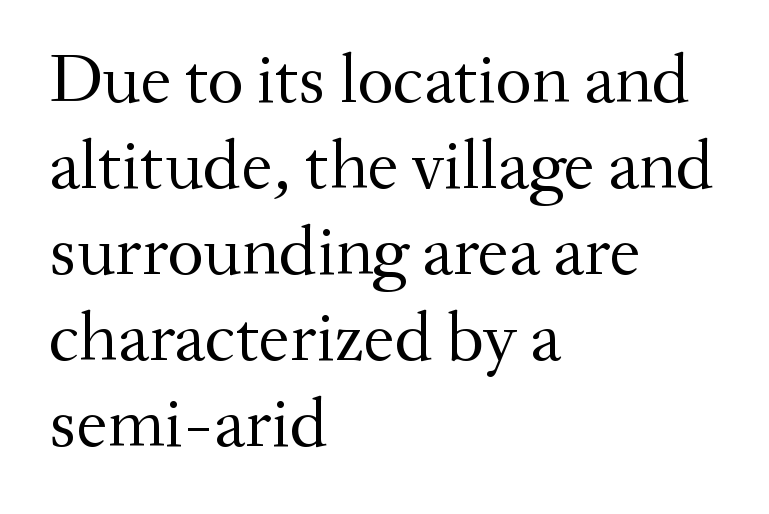
The image shows 70 px regular-weight serif type, upright; set left-aligned, line spacing 1.23x, normal letter spacing, not underlined; medium stroke contrast and a small x-height.
